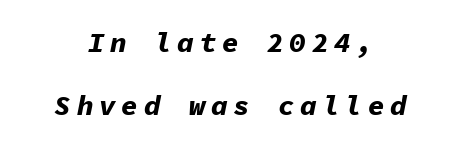
Q: Is the text bold? A: Yes.
Q: Is the text italic (slanted)? A: Yes, it leans right by about 11 degrees.
Q: Is the text underlined? A: No.
Q: How is the paragraph aligned? A: Centered.
Q: Is the spacing between letters normal or unusually wide? A: Unusually wide.
Q: Is the spacing between lines tight, normal or loose? A: Loose.
Q: Width (condensed, normal, or wide)? A: Normal.
Q: Stroke contrast? A: Low.
Q: x-height? A: Medium.
Q: Monospaced? A: Yes.
